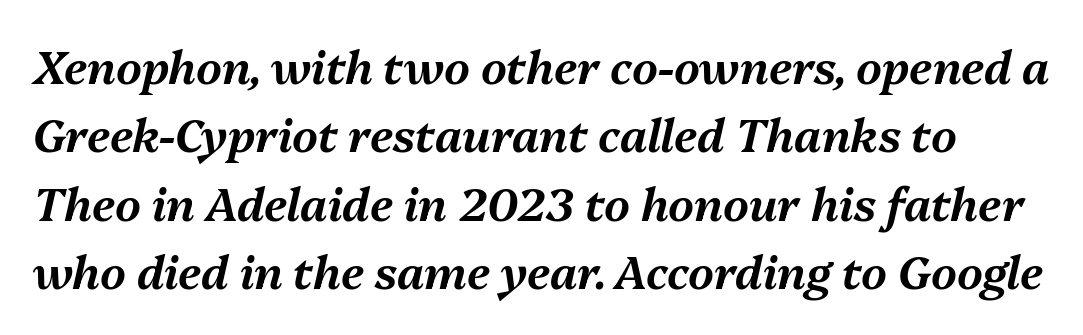
{"italic": "yes", "lean": "right", "slant_degrees": 13, "width": "normal", "stroke_contrast": "medium", "x_height": "medium", "monospaced": "no", "underline": "no", "line_spacing": "normal", "line_spacing_ratio": 1.52, "letter_spacing": "normal", "letter_spacing_em": 0.0, "glyph_px": 45}
